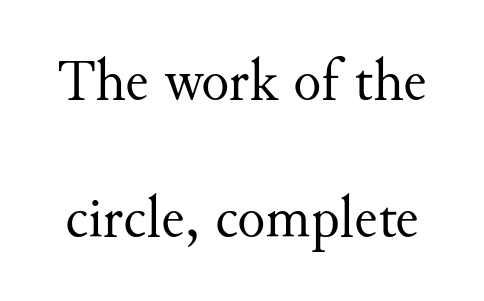
Q: Is the text bold? A: No.
Q: Is the text italic (slanted)? A: No, it is upright.
Q: Is the typeface a serif or a sans-serif typeface? A: Serif.
Q: Is the text underlined? A: No.
Q: Is the spacing between letters normal or unusually wide? A: Normal.
Q: Is the spacing between lines tight, normal or loose? A: Loose.
Q: Width (condensed, normal, or wide)? A: Normal.
Q: Stroke contrast? A: Medium.
Q: x-height? A: Small.
Q: Monospaced? A: No.
